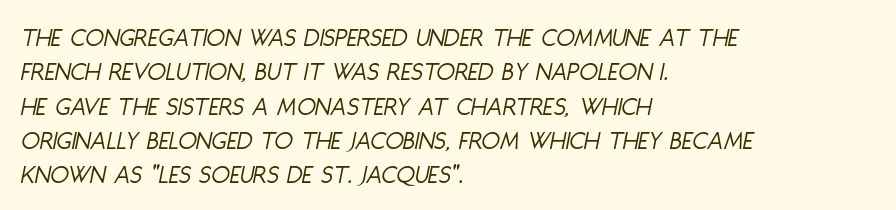
The string is rendered with underlining switched off. The face used here is rendered with its standard letterfit. The rows are spaced the way most documents space them. A student would call this left alignment; a typographer would say flush left, rag right.
